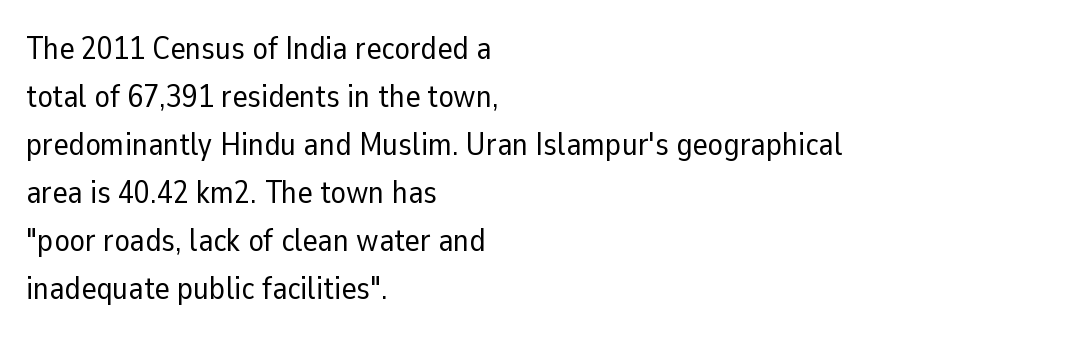
Q: Is the text bold? A: No.
Q: Is the text italic (slanted)? A: No, it is upright.
Q: Is the typeface a serif or a sans-serif typeface? A: Sans-serif.
Q: Is the text underlined? A: No.
Q: How is the paragraph aligned? A: Left-aligned.
Q: Is the spacing between letters normal or unusually wide? A: Normal.
Q: Is the spacing between lines tight, normal or loose? A: Normal.
Q: Width (condensed, normal, or wide)? A: Normal.
Q: Stroke contrast? A: Low.
Q: x-height? A: Medium.
Q: Monospaced? A: No.
